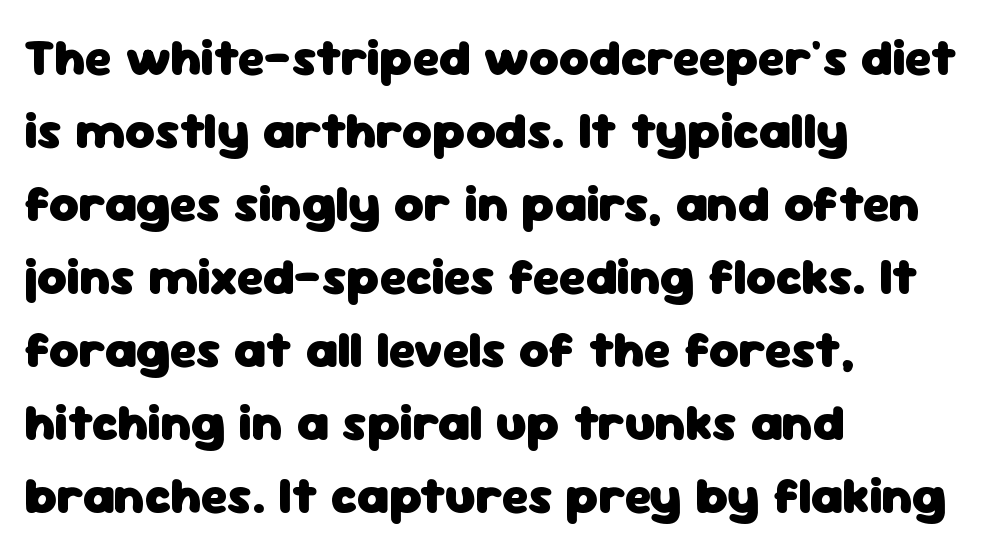
The image shows 51 px heavy sans-serif type, upright; set left-aligned, normal line spacing (1.43x), normal letter spacing, not underlined; low stroke contrast and a medium x-height.
